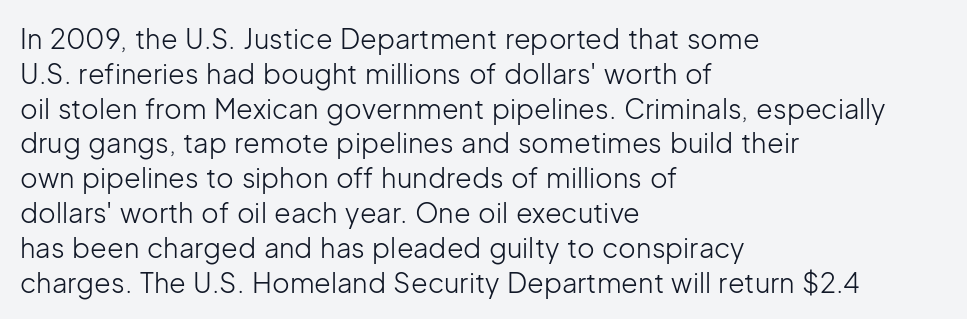
This sample keeps an unexceptional amount of space between lines. Characters remain perfectly vertical along every line. The gap between lines stays unmarked. Is this a heavy cut? Hardly; it is regular or lighter.
